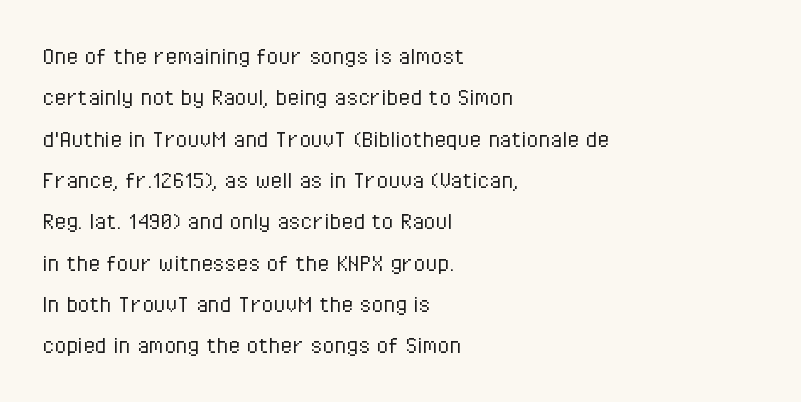
In terms of leading, this rendering sits right in the middle. The lettering stays uniformly vertical, giving the passage a roman look. Decoration check: the copy has no underline. The passage shown is not bold in any degree. How are the letters spaced? Ordinarily, with no added tracking.
